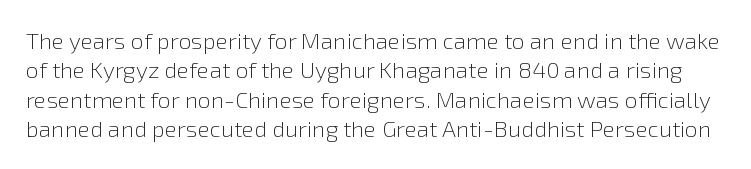
The image shows 23 px text type, upright; set normal line spacing (1.28x), normal letter spacing, not underlined.
